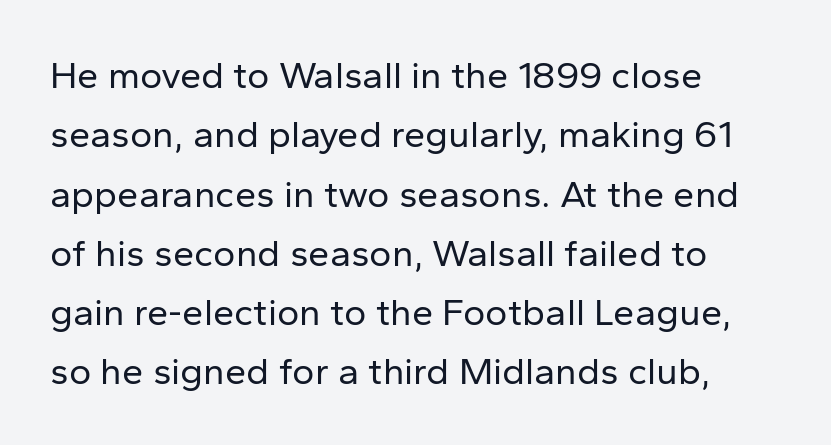
The image shows 38 px regular-weight sans-serif type, upright; set left-aligned, normal line spacing (1.56x), normal letter spacing, not underlined; low stroke contrast and a medium x-height.
